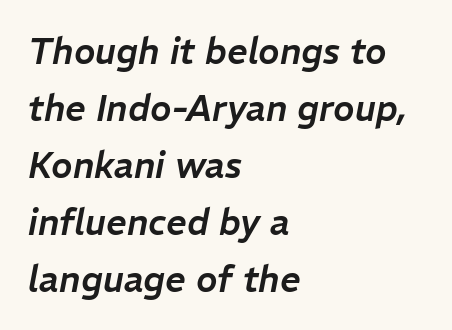
{"italic": "yes", "lean": "right", "slant_degrees": 11, "width": "normal", "stroke_contrast": "low", "x_height": "medium", "monospaced": "no", "underline": "no", "align": "left", "line_spacing": "normal", "line_spacing_ratio": 1.58, "letter_spacing": "normal", "letter_spacing_em": 0.0, "glyph_px": 36}
